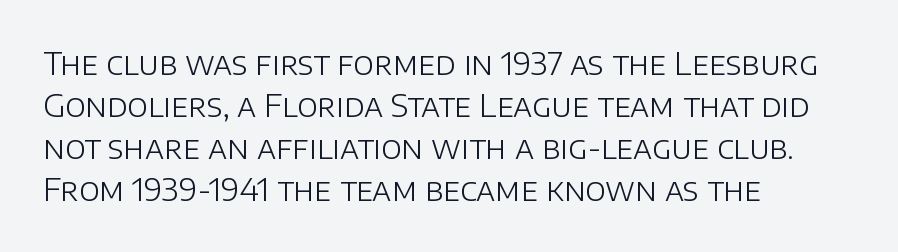
Glance below the letters and you will spot only blank space. Character widths vary here, with narrow letters taking less room than wide ones. No letter is thick-stroked: the sample isn't bold. Regular leading. Is the block centered? No — it sits flush against the left margin.
